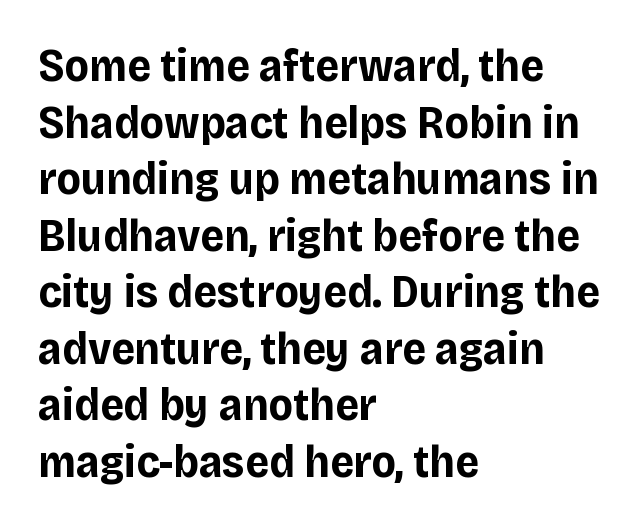
Q: Is the text bold? A: Yes.
Q: Is the text italic (slanted)? A: No, it is upright.
Q: Is the typeface a serif or a sans-serif typeface? A: Sans-serif.
Q: Is the text underlined? A: No.
Q: How is the paragraph aligned? A: Left-aligned.
Q: Is the spacing between letters normal or unusually wide? A: Normal.
Q: Width (condensed, normal, or wide)? A: Normal.
Q: Stroke contrast? A: Low.
Q: x-height? A: Large.
Q: Monospaced? A: No.
